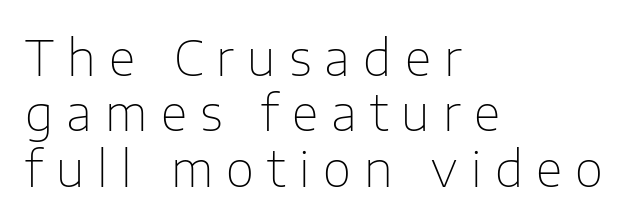
Q: Is the text bold? A: No.
Q: Is the text italic (slanted)? A: No, it is upright.
Q: Is the typeface a serif or a sans-serif typeface? A: Sans-serif.
Q: Is the text underlined? A: No.
Q: How is the paragraph aligned? A: Left-aligned.
Q: Is the spacing between letters normal or unusually wide? A: Unusually wide.
Q: Is the spacing between lines tight, normal or loose? A: Tight.
Q: Width (condensed, normal, or wide)? A: Normal.
Q: Stroke contrast? A: Low.
Q: x-height? A: Medium.
Q: Monospaced? A: No.
